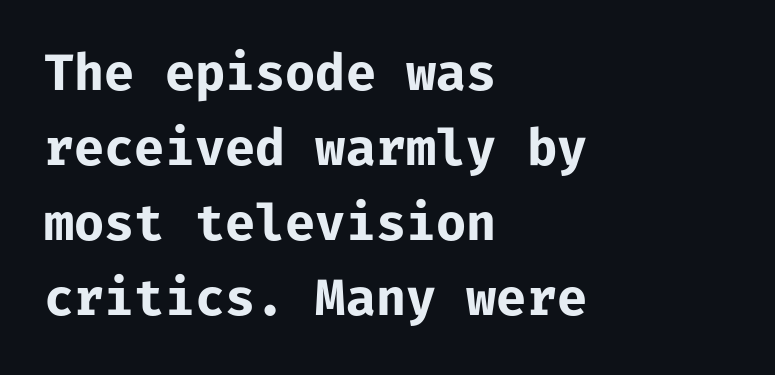
Q: Is the text bold? A: Yes.
Q: Is the text italic (slanted)? A: No, it is upright.
Q: Is the typeface a serif or a sans-serif typeface? A: Sans-serif.
Q: Is the text underlined? A: No.
Q: How is the paragraph aligned? A: Left-aligned.
Q: Is the spacing between letters normal or unusually wide? A: Normal.
Q: Is the spacing between lines tight, normal or loose? A: Normal.
Q: Width (condensed, normal, or wide)? A: Normal.
Q: Stroke contrast? A: Low.
Q: x-height? A: Medium.
Q: Monospaced? A: Yes.
